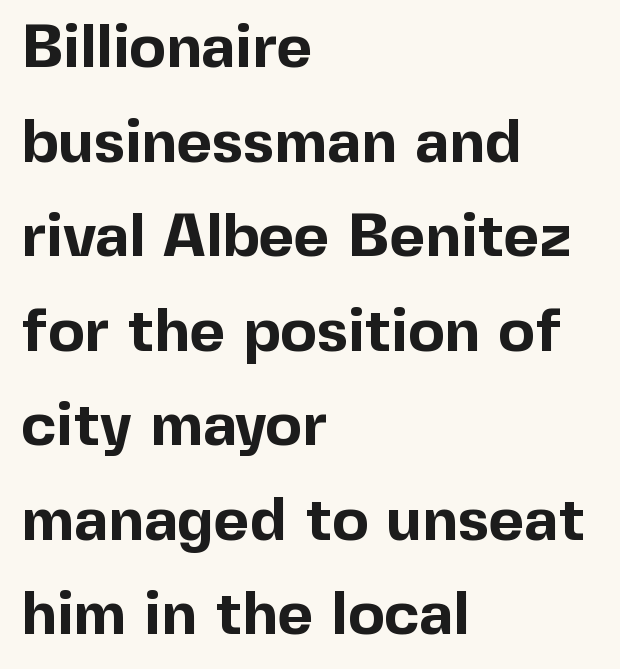
{"serif": "no", "italic": "no", "bold": "yes", "weight": "bold", "width": "normal", "x_height": "medium", "monospaced": "no", "underline": "no", "align": "left", "line_spacing": "normal", "line_spacing_ratio": 1.55, "letter_spacing": "normal", "letter_spacing_em": 0.0, "glyph_px": 61}
